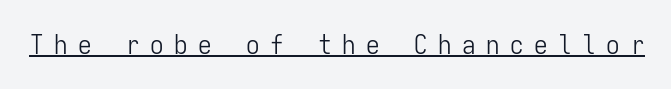
{"italic": "no", "bold": "no", "underline": "yes", "letter_spacing": "wide", "letter_spacing_em": 0.39, "glyph_px": 27}
